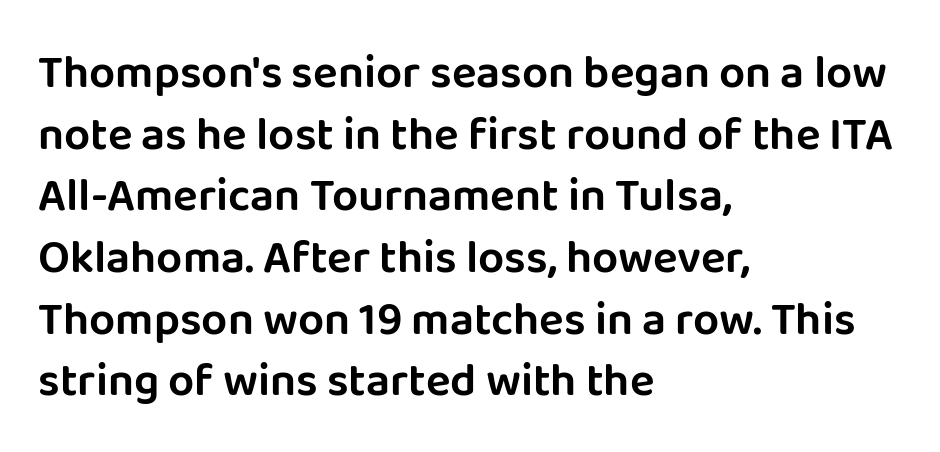
Nope, no serifs anywhere on these letters. The line texture is even and compact thanks to regular tracking. The passage shown is not underscored anywhere. Evenly set lines give the paragraph a standard silhouette. A roman cut, with each character standing at attention. A student would call this left alignment; a typographer would say flush left, rag right.
